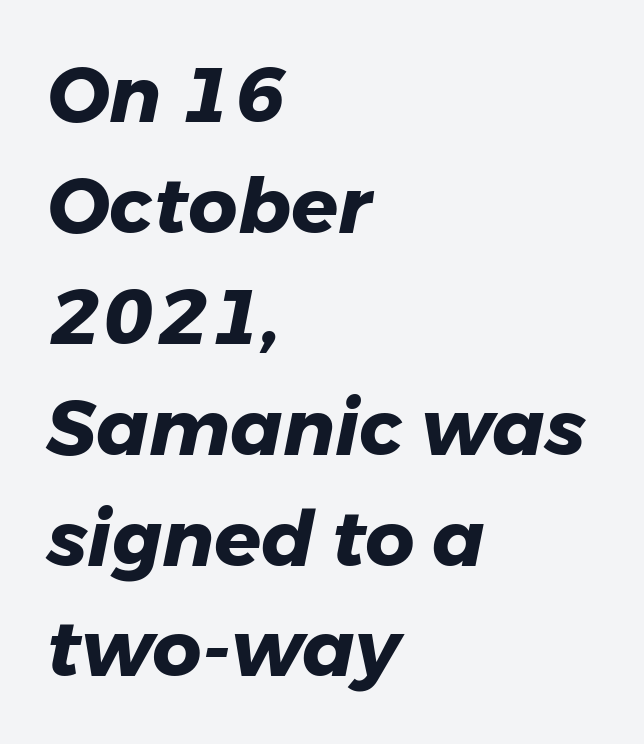
Q: Is the text bold? A: Yes.
Q: Is the text italic (slanted)? A: Yes, it leans right by about 11 degrees.
Q: Is the text underlined? A: No.
Q: How is the paragraph aligned? A: Left-aligned.
Q: Is the spacing between letters normal or unusually wide? A: Normal.
Q: Is the spacing between lines tight, normal or loose? A: Normal.
Q: Width (condensed, normal, or wide)? A: Normal.
Q: Stroke contrast? A: Low.
Q: x-height? A: Medium.
Q: Monospaced? A: No.
